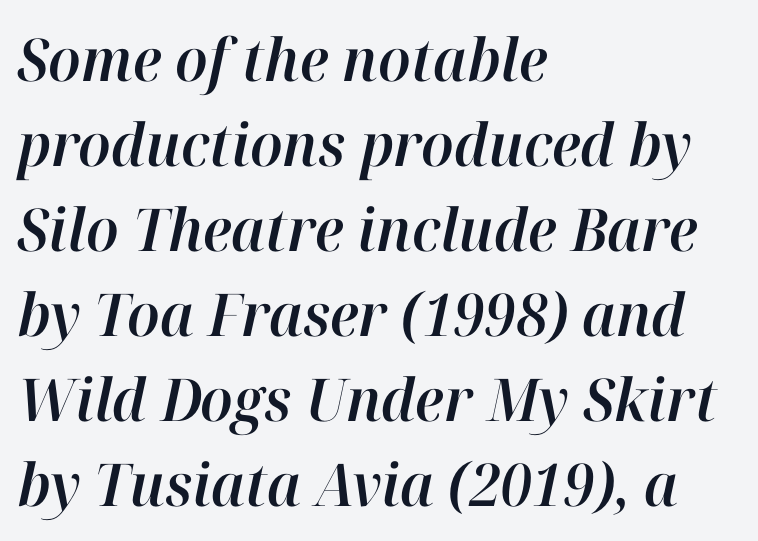
{"italic": "yes", "lean": "right", "slant_degrees": 12, "width": "normal", "stroke_contrast": "high", "x_height": "medium", "monospaced": "no", "underline": "no", "align": "left", "line_spacing": "normal", "line_spacing_ratio": 1.44, "letter_spacing": "normal", "letter_spacing_em": 0.0, "glyph_px": 59}
